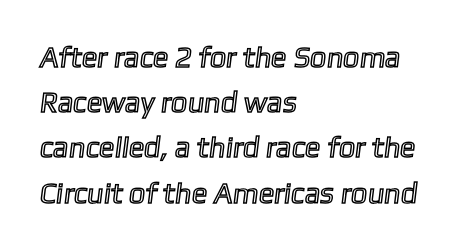
{"width": "normal", "x_height": "medium", "monospaced": "no", "underline": "no", "align": "left", "line_spacing": "normal", "line_spacing_ratio": 1.56, "letter_spacing": "normal", "letter_spacing_em": 0.0, "glyph_px": 29}
